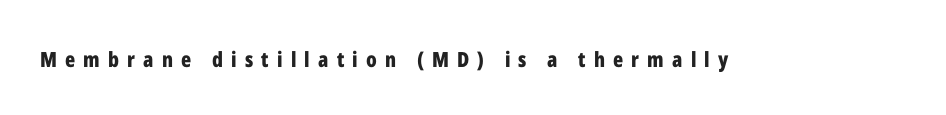
Glyph-to-glyph distance is far greater than everyday printed text. Students, this is bold: see how much ink each stroke carries. This sample uses an upright cut, with every glyph sitting square on the baseline. No word sits above an underline.
